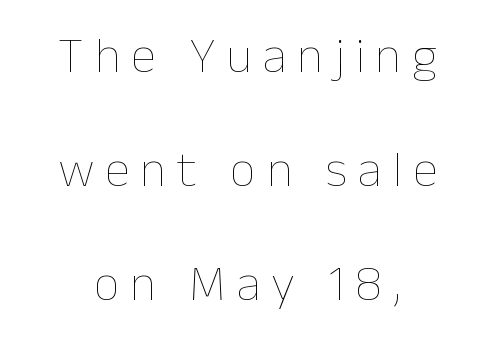
{"italic": "no", "bold": "no", "weight": "thin", "width": "normal", "stroke_contrast": "low", "x_height": "medium", "monospaced": "no", "underline": "no", "align": "center", "line_spacing": "loose", "line_spacing_ratio": 2.24, "letter_spacing": "wide", "letter_spacing_em": 0.21, "glyph_px": 51}
